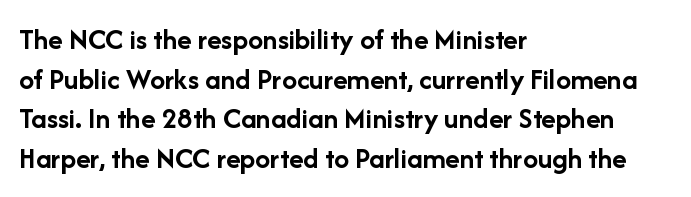
Quick note: not italic, upright. The glyphs in this specimen are sans serif. Leading matches the norm, producing a regular column. Is this a fixed-width face? No — the glyphs have proportional, varying widths. These lines are set flush left with a ragged right edge.
